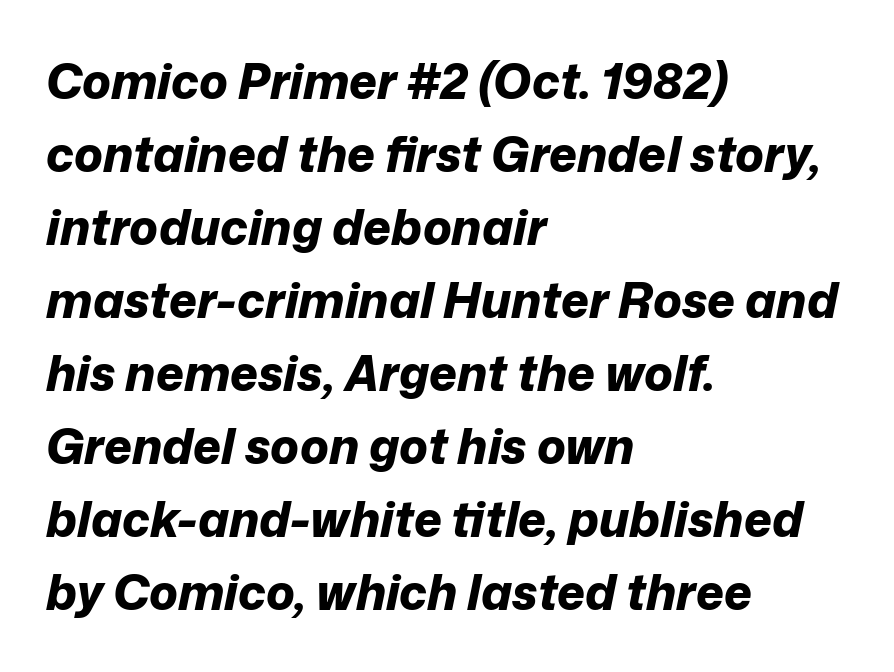
{"italic": "yes", "lean": "right", "slant_degrees": 12, "bold": "yes", "weight": "bold", "width": "normal", "stroke_contrast": "low", "x_height": "medium", "monospaced": "no", "underline": "no", "align": "left", "line_spacing": "normal", "line_spacing_ratio": 1.52, "letter_spacing": "normal", "letter_spacing_em": 0.0, "glyph_px": 48}
